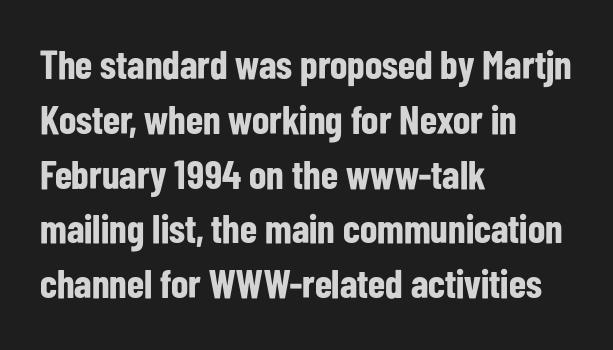
Q: Is the text bold? A: Yes.
Q: Is the text italic (slanted)? A: No, it is upright.
Q: Is the typeface a serif or a sans-serif typeface? A: Sans-serif.
Q: Is the text underlined? A: No.
Q: How is the paragraph aligned? A: Left-aligned.
Q: Is the spacing between letters normal or unusually wide? A: Normal.
Q: Is the spacing between lines tight, normal or loose? A: Normal.
Q: Width (condensed, normal, or wide)? A: Condensed.
Q: Stroke contrast? A: Low.
Q: x-height? A: Medium.
Q: Monospaced? A: No.
